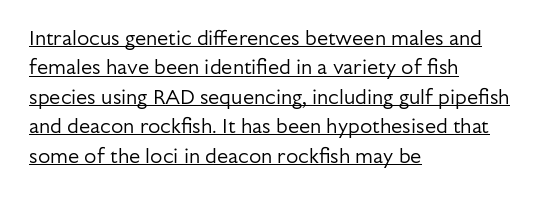
{"italic": "no", "bold": "no", "underline": "yes", "align": "left", "line_spacing": "normal", "line_spacing_ratio": 1.47, "letter_spacing": "normal", "letter_spacing_em": 0.0, "glyph_px": 20}
